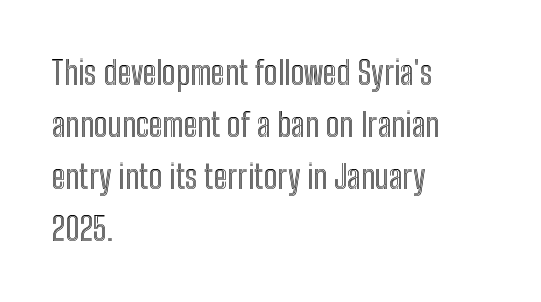
Q: Is the text italic (slanted)? A: No, it is upright.
Q: Is the text underlined? A: No.
Q: How is the paragraph aligned? A: Left-aligned.
Q: Is the spacing between letters normal or unusually wide? A: Normal.
Q: Is the spacing between lines tight, normal or loose? A: Normal.
Q: Width (condensed, normal, or wide)? A: Condensed.
Q: x-height? A: Medium.
Q: Monospaced? A: No.
